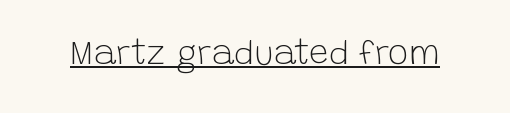
In designer terms, the underline attribute is active on this setting. Varying glyph widths throughout — classic text-font behaviour. The passage shown is not bold in any degree. Classification — sans serif.
